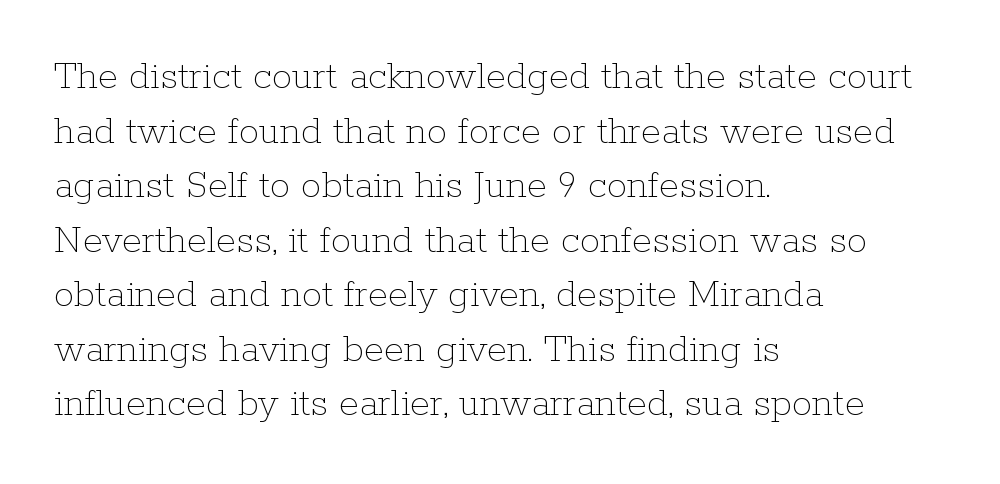
The image shows 41 px thin type, upright; set left-aligned, normal line spacing (1.33x), normal letter spacing, not underlined; low stroke contrast and a medium x-height.
